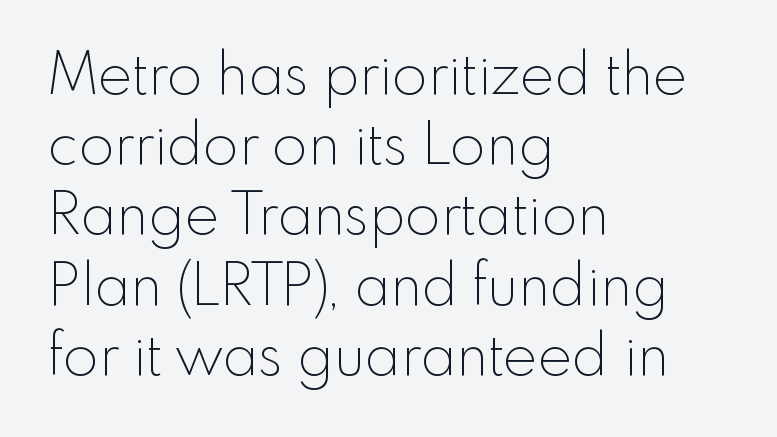
Q: Is the text bold? A: No.
Q: Is the text italic (slanted)? A: No, it is upright.
Q: Is the typeface a serif or a sans-serif typeface? A: Sans-serif.
Q: Is the text underlined? A: No.
Q: How is the paragraph aligned? A: Left-aligned.
Q: Is the spacing between letters normal or unusually wide? A: Normal.
Q: Width (condensed, normal, or wide)? A: Normal.
Q: x-height? A: Small.
Q: Monospaced? A: No.
